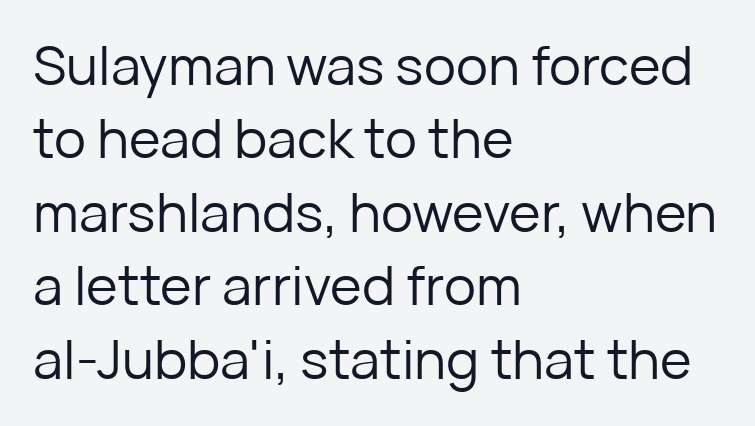
{"serif": "no", "italic": "no", "bold": "no", "weight": "regular", "width": "normal", "stroke_contrast": "low", "x_height": "medium", "monospaced": "no", "underline": "no", "align": "left", "line_spacing": "normal", "line_spacing_ratio": 1.36, "letter_spacing": "normal", "letter_spacing_em": 0.0, "glyph_px": 54}
